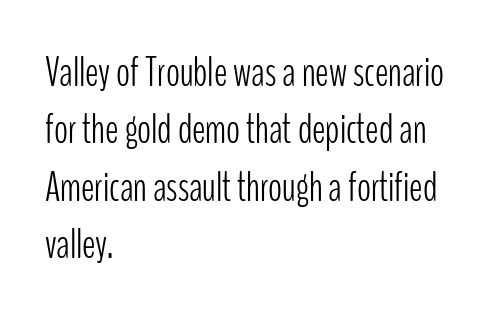
Q: Is the text bold? A: No.
Q: Is the text italic (slanted)? A: No, it is upright.
Q: Is the typeface a serif or a sans-serif typeface? A: Sans-serif.
Q: Is the text underlined? A: No.
Q: How is the paragraph aligned? A: Left-aligned.
Q: Is the spacing between letters normal or unusually wide? A: Normal.
Q: Is the spacing between lines tight, normal or loose? A: Normal.
Q: Width (condensed, normal, or wide)? A: Condensed.
Q: Stroke contrast? A: Low.
Q: x-height? A: Medium.
Q: Monospaced? A: No.
